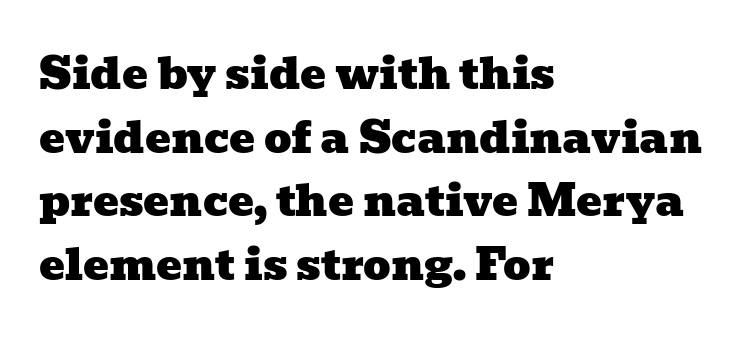
The image shows 43 px wide serif type; set left-aligned, normal line spacing (1.48x), normal letter spacing, not underlined; low stroke contrast and a medium x-height.
